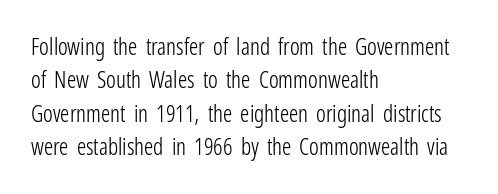
Q: Is the text bold? A: No.
Q: Is the text italic (slanted)? A: No, it is upright.
Q: Is the text underlined? A: No.
Q: How is the paragraph aligned? A: Left-aligned.
Q: Is the spacing between letters normal or unusually wide? A: Normal.
Q: Is the spacing between lines tight, normal or loose? A: Normal.
